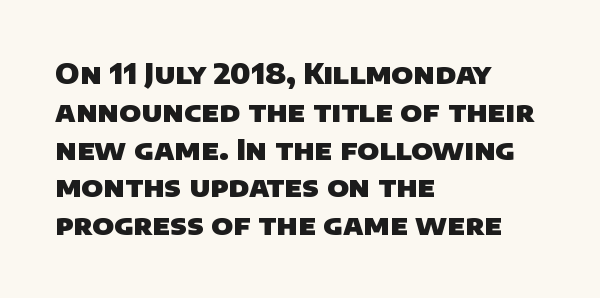
Q: Is the text bold? A: Yes.
Q: Is the typeface a serif or a sans-serif typeface? A: Sans-serif.
Q: Is the text underlined? A: No.
Q: How is the paragraph aligned? A: Left-aligned.
Q: Is the spacing between letters normal or unusually wide? A: Normal.
Q: Is the spacing between lines tight, normal or loose? A: Normal.
Q: Width (condensed, normal, or wide)? A: Normal.
Q: Stroke contrast? A: Low.
Q: x-height? A: Large.
Q: Monospaced? A: No.
